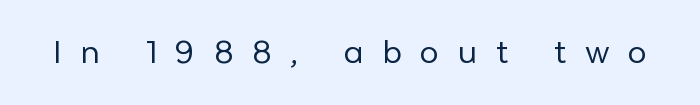
The image shows 38 px light sans-serif type, upright; set unusually wide letter spacing (+0.49 em), not underlined; low stroke contrast and a medium x-height.
